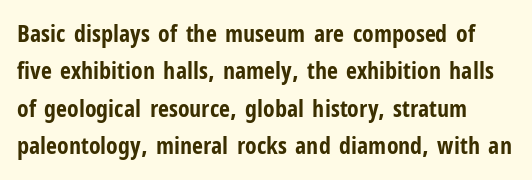
{"italic": "no", "bold": "yes", "underline": "no", "line_spacing": "normal", "line_spacing_ratio": 1.56, "letter_spacing": "normal", "letter_spacing_em": 0.0, "glyph_px": 24}
